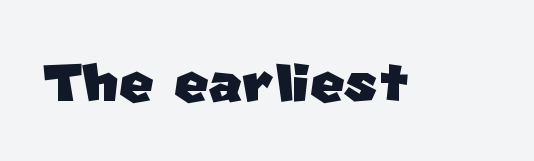
Q: Is the typeface a serif or a sans-serif typeface? A: Sans-serif.
Q: Is the text underlined? A: No.
Q: Is the spacing between letters normal or unusually wide? A: Normal.
Q: Width (condensed, normal, or wide)? A: Normal.
Q: Stroke contrast? A: Low.
Q: x-height? A: Large.
Q: Monospaced? A: No.
